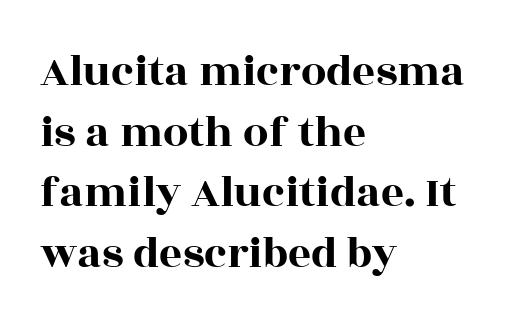
Q: Is the text italic (slanted)? A: No, it is upright.
Q: Is the typeface a serif or a sans-serif typeface? A: Serif.
Q: Is the text underlined? A: No.
Q: How is the paragraph aligned? A: Left-aligned.
Q: Is the spacing between letters normal or unusually wide? A: Normal.
Q: Is the spacing between lines tight, normal or loose? A: Normal.
Q: Width (condensed, normal, or wide)? A: Wide.
Q: x-height? A: Large.
Q: Monospaced? A: No.
